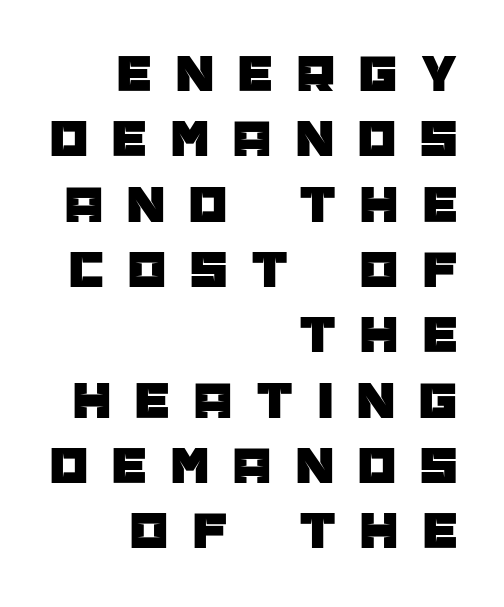
{"serif": "no", "italic": "no", "width": "normal", "stroke_contrast": "low", "x_height": "large", "monospaced": "no", "underline": "no", "align": "right", "line_spacing_ratio": 1.21, "letter_spacing": "wide", "letter_spacing_em": 0.45, "glyph_px": 54}
